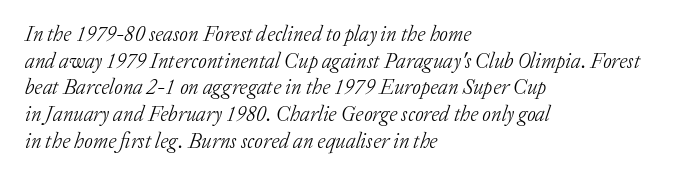
Q: Is the text bold? A: No.
Q: Is the text italic (slanted)? A: Yes, it leans right by about 20 degrees.
Q: Is the text underlined? A: No.
Q: How is the paragraph aligned? A: Left-aligned.
Q: Is the spacing between letters normal or unusually wide? A: Normal.
Q: Is the spacing between lines tight, normal or loose? A: Normal.
